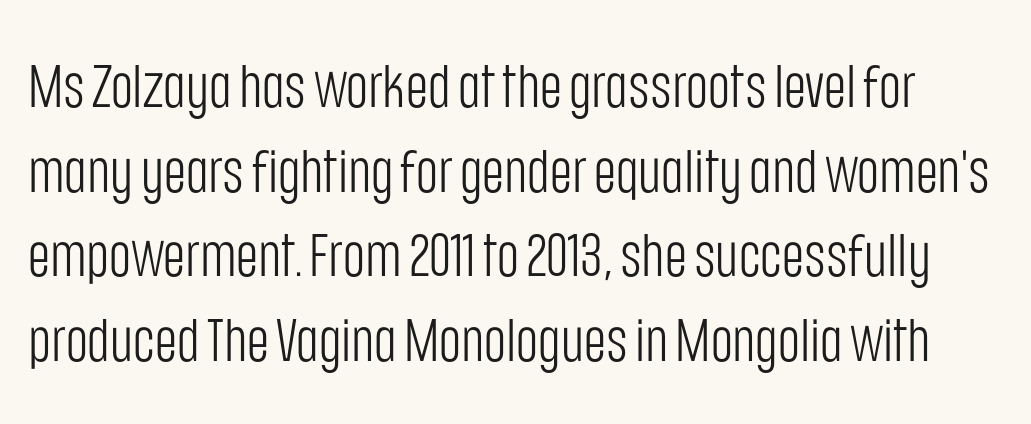
Q: Is the text bold? A: No.
Q: Is the text italic (slanted)? A: No, it is upright.
Q: Is the typeface a serif or a sans-serif typeface? A: Sans-serif.
Q: Is the text underlined? A: No.
Q: Is the spacing between letters normal or unusually wide? A: Normal.
Q: Is the spacing between lines tight, normal or loose? A: Normal.
Q: Width (condensed, normal, or wide)? A: Condensed.
Q: Stroke contrast? A: Low.
Q: x-height? A: Large.
Q: Monospaced? A: No.
